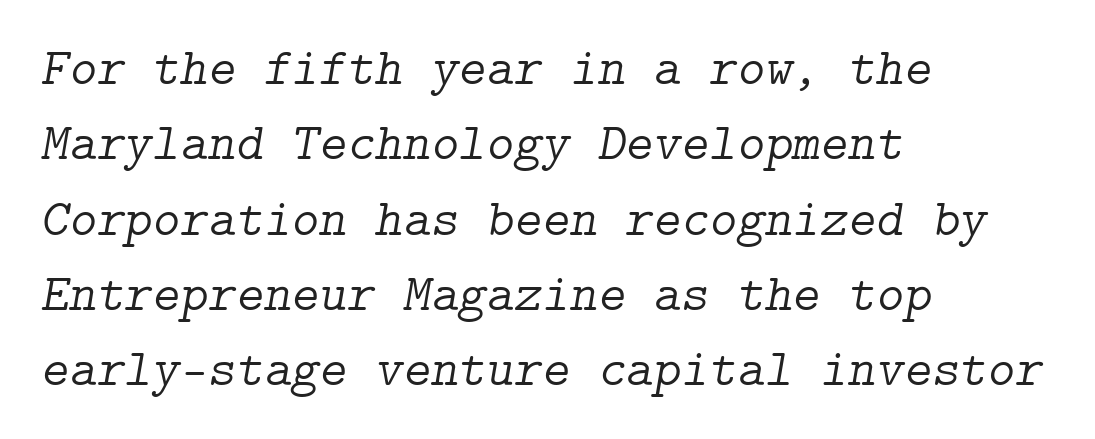
The face used here is seriffed, in the tradition of book romans. Does the leading feel generous? No, just average. Line starts are locked; line ends wander. Weight: regular or lighter.
